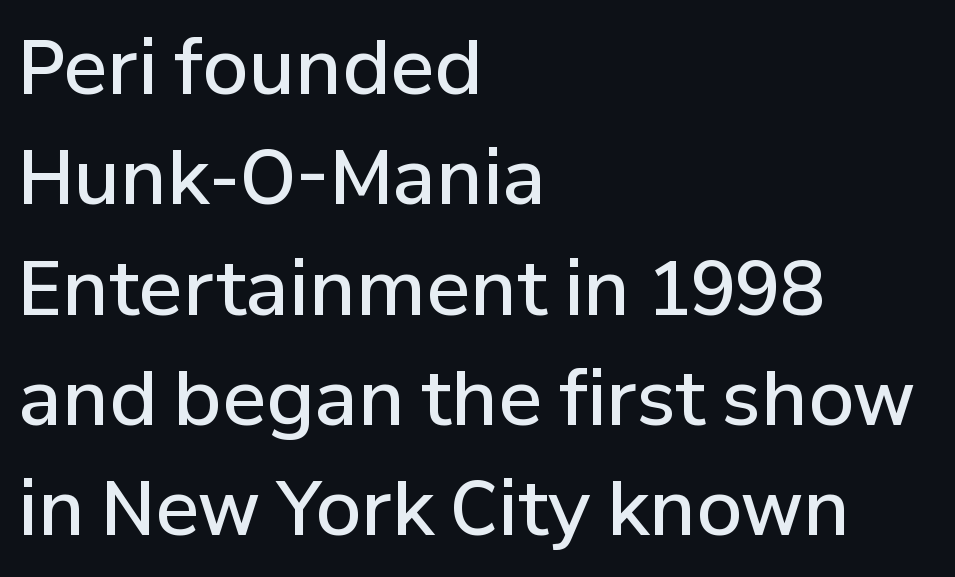
The space directly below the letters is spotless. Nothing unusual about the tracking: characters are spaced as the font intends. The text block is weighted toward the left margin, trailing off unevenly rightward. This is the in-between weight designers call semibold or demi. This sample has the flowing, uneven cadence of proportional lettering.
